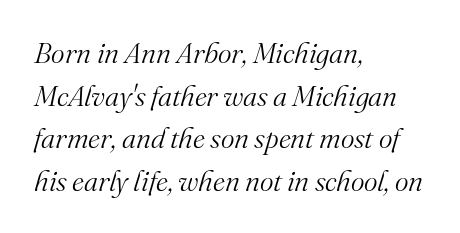
The image shows 29 px light serif type, italic (leaning right); set left-aligned, normal line spacing (1.47x), normal letter spacing, not underlined; medium stroke contrast and a small x-height.
